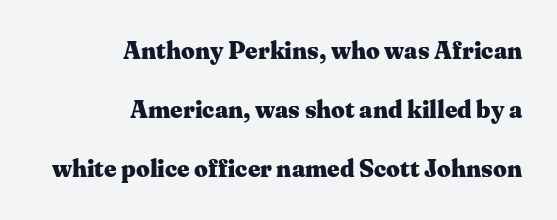
{"italic": "no", "bold": "yes", "underline": "no", "align": "right", "line_spacing": "loose", "line_spacing_ratio": 2.46, "letter_spacing": "normal", "letter_spacing_em": 0.0, "glyph_px": 24}
